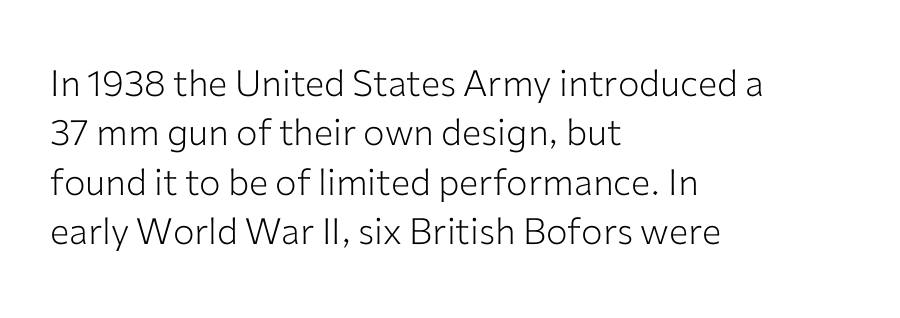
Q: Is the text bold? A: No.
Q: Is the text italic (slanted)? A: No, it is upright.
Q: Is the typeface a serif or a sans-serif typeface? A: Sans-serif.
Q: Is the text underlined? A: No.
Q: How is the paragraph aligned? A: Left-aligned.
Q: Is the spacing between letters normal or unusually wide? A: Normal.
Q: Is the spacing between lines tight, normal or loose? A: Normal.
Q: Width (condensed, normal, or wide)? A: Normal.
Q: Stroke contrast? A: Low.
Q: x-height? A: Medium.
Q: Monospaced? A: No.
